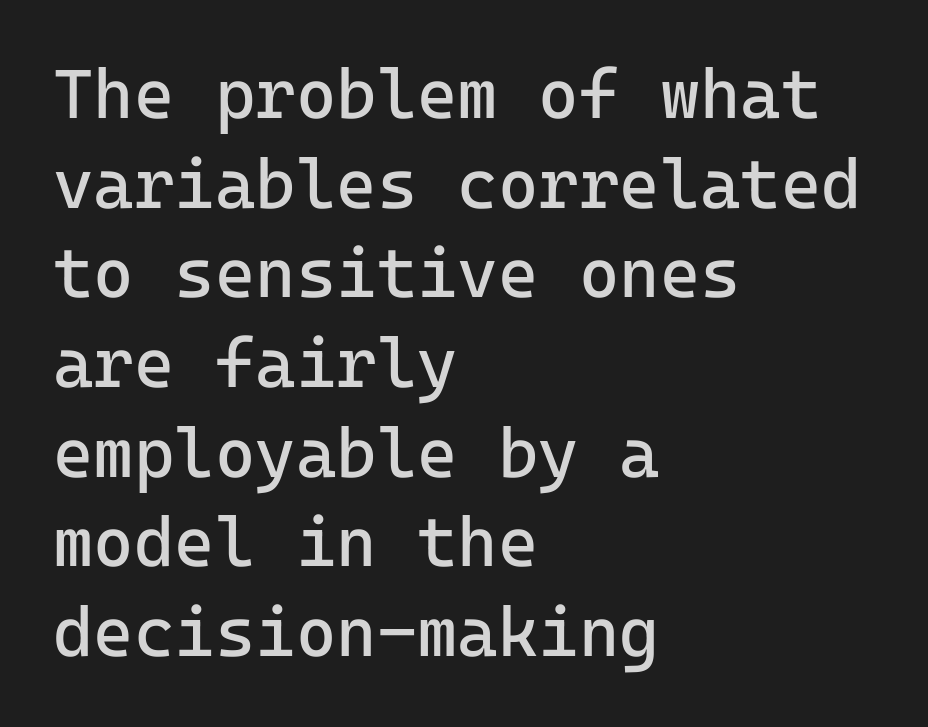
{"serif": "no", "italic": "no", "bold": "no", "weight": "regular", "width": "normal", "stroke_contrast": "low", "x_height": "medium", "monospaced": "yes", "underline": "no", "align": "left", "line_spacing": "normal", "line_spacing_ratio": 1.3, "letter_spacing": "normal", "letter_spacing_em": 0.0, "glyph_px": 69}
